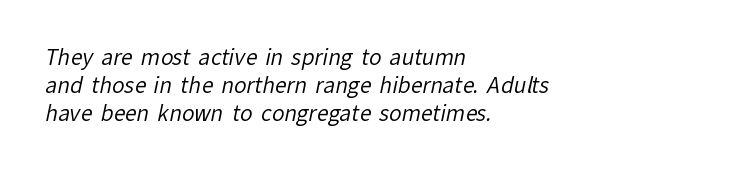
{"bold": "no", "underline": "no", "align": "left", "line_spacing": "normal", "line_spacing_ratio": 1.34, "letter_spacing": "normal", "letter_spacing_em": 0.0, "glyph_px": 21}
